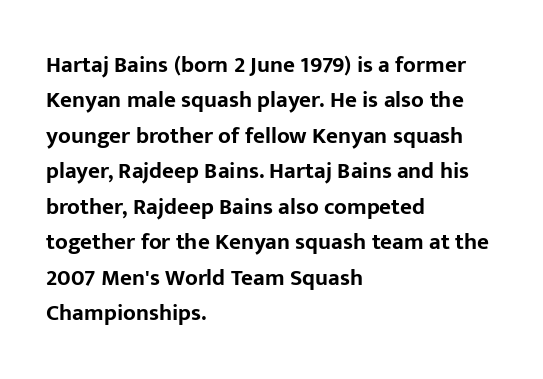
The image shows 23 px bold type, upright; set left-aligned, normal line spacing (1.54x), normal letter spacing, not underlined.
